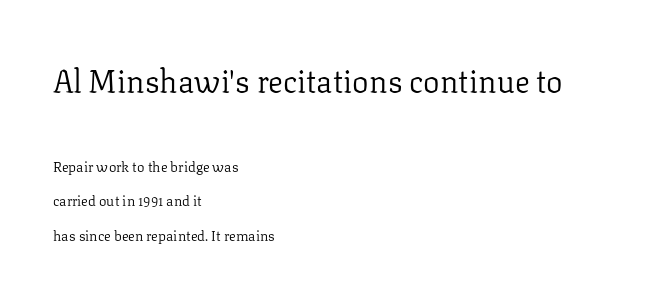
Proportional: the letters do not fall into vertical columns. This is the regular roman posture of the typeface. To sum up the face: it has serifs. Glyph-to-glyph distance matches everyday printed text.
